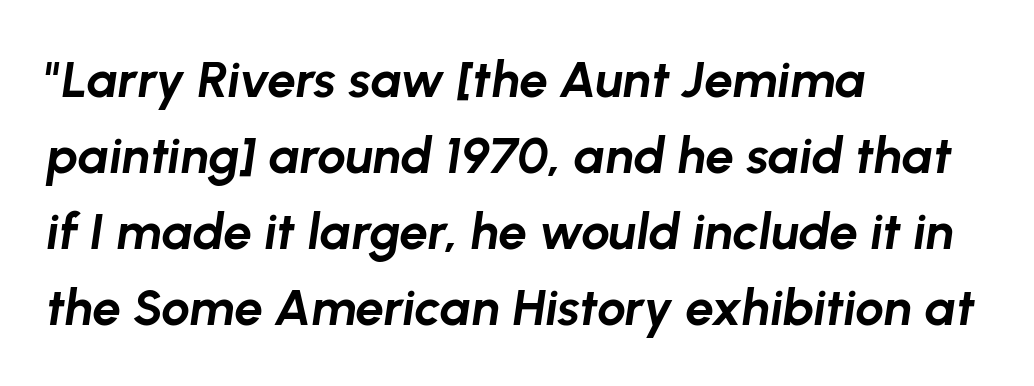
{"italic": "yes", "lean": "right", "slant_degrees": 8, "bold": "yes", "weight": "bold", "width": "normal", "stroke_contrast": "low", "x_height": "medium", "monospaced": "no", "underline": "no", "align": "left", "line_spacing": "normal", "line_spacing_ratio": 1.49, "letter_spacing": "normal", "letter_spacing_em": 0.0, "glyph_px": 51}
